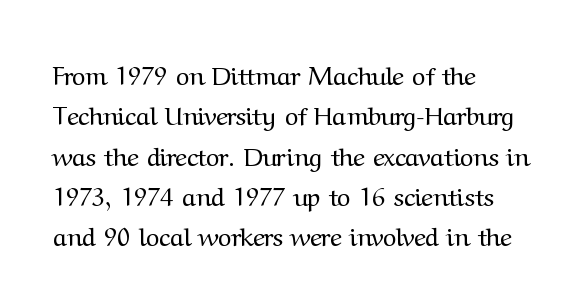
The image shows 26 px text type, upright; set left-aligned, normal line spacing (1.55x), normal letter spacing, not underlined.
